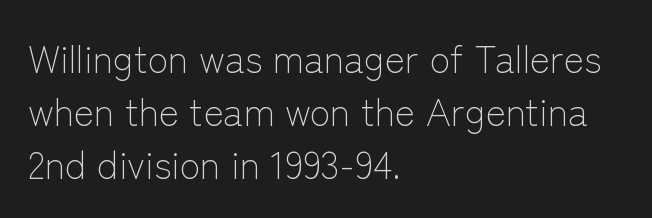
These lines were composed using upright roman letters. Does the type have serifs? No, each stem ends abruptly. Does extra space separate the letters? No, they use regular spacing. The rendering uses a moderate line-height, typical for paragraphs. Underlining? Definitely not there. The weight would be labelled regular, book, light, or lighter still.
